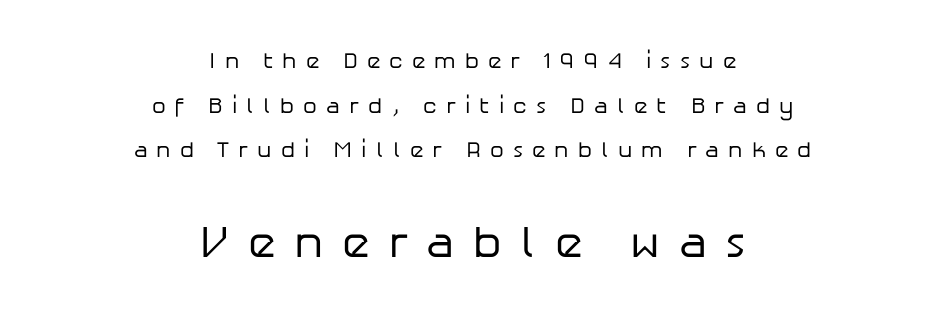
{"serif": "no", "italic": "no", "bold": "no", "weight": "regular", "width": "normal", "stroke_contrast": "low", "x_height": "medium", "monospaced": "no", "underline": "no", "align": "center", "line_spacing": "loose", "line_spacing_ratio": 2.03, "letter_spacing": "wide", "letter_spacing_em": 0.41, "larger_block": "second", "size_ratio": 2.05, "glyph_px": 45}
